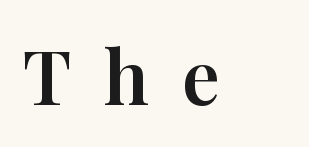
The tracking reads as deliberately expanded to a designer's eye. Quick note: underline off. Yep, those are serifs on the letters. The paragraph shown leans on its left margin. Proportional: the letters do not fall into vertical columns.
